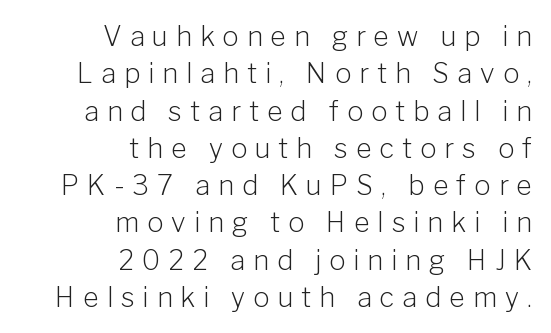
The image shows 27 px text type, upright; set right-aligned, normal line spacing (1.38x), unusually wide letter spacing (+0.3 em), not underlined.
